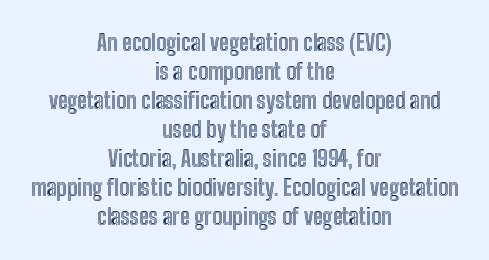
The image shows 22 px text type, upright; set centered, normal line spacing (1.32x), normal letter spacing, not underlined.
